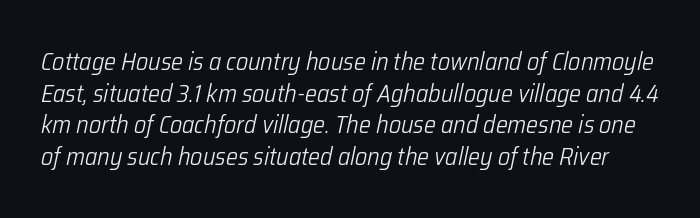
Q: Is the text bold? A: No.
Q: Is the text italic (slanted)? A: Yes, it leans right by about 12 degrees.
Q: Is the text underlined? A: No.
Q: Is the spacing between letters normal or unusually wide? A: Normal.
Q: Is the spacing between lines tight, normal or loose? A: Normal.
